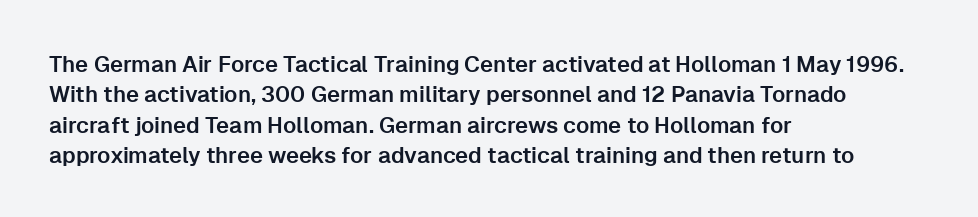
Descenders are the only things crossing below the line. The paragraph has a hard left edge and a soft right edge. Nothing unusual about the tracking: characters are spaced as the font intends. Vertically, the passage feels balanced, rows spaced as you'd expect. If you drew a line through each stem, it would be perfectly vertical.
